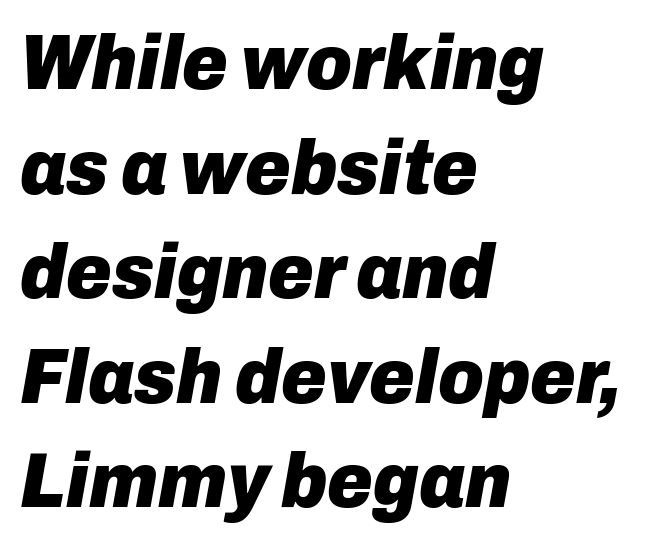
Q: Is the text bold? A: Yes.
Q: Is the text italic (slanted)? A: Yes, it leans right by about 10 degrees.
Q: Is the text underlined? A: No.
Q: How is the paragraph aligned? A: Left-aligned.
Q: Is the spacing between letters normal or unusually wide? A: Normal.
Q: Is the spacing between lines tight, normal or loose? A: Normal.
Q: Width (condensed, normal, or wide)? A: Normal.
Q: Stroke contrast? A: Low.
Q: x-height? A: Medium.
Q: Monospaced? A: No.
